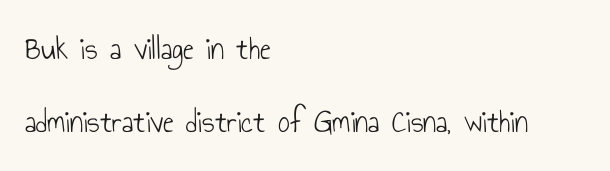
Nobody touched the tracking dial on this one. You could not count columns in this text — the font is proportionally spaced. The characters are drawn with everyday or finer stroke widths. In CSS terms this would be text-align: left. Note: no serifs on the glyphs.
